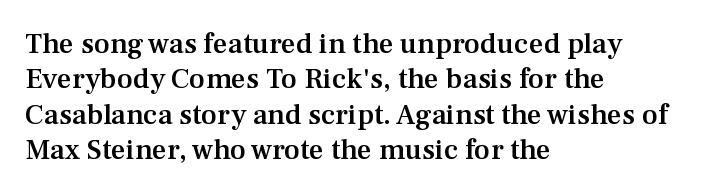
{"serif": "yes", "italic": "no", "bold": "semi", "weight": "semibold", "width": "normal", "stroke_contrast": "medium", "x_height": "medium", "monospaced": "no", "underline": "no", "align": "left", "line_spacing_ratio": 1.22, "letter_spacing": "normal", "letter_spacing_em": 0.0, "glyph_px": 29}
